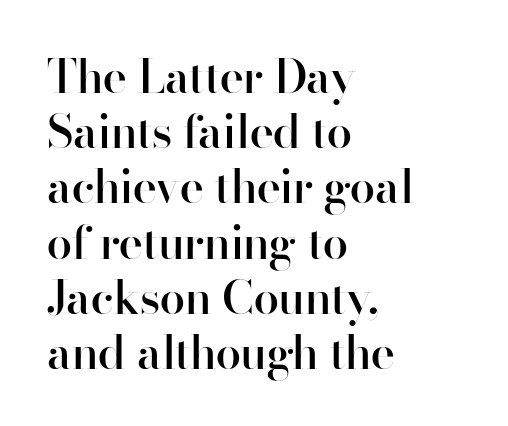
Regarding serifs, this sample does without them. Looks like regular typesetting: each glyph gets only the width it needs. A clean baseline with only descenders dipping below it. Compared with an ordinary text face, these strokes are moderately heavier — a semibold.
